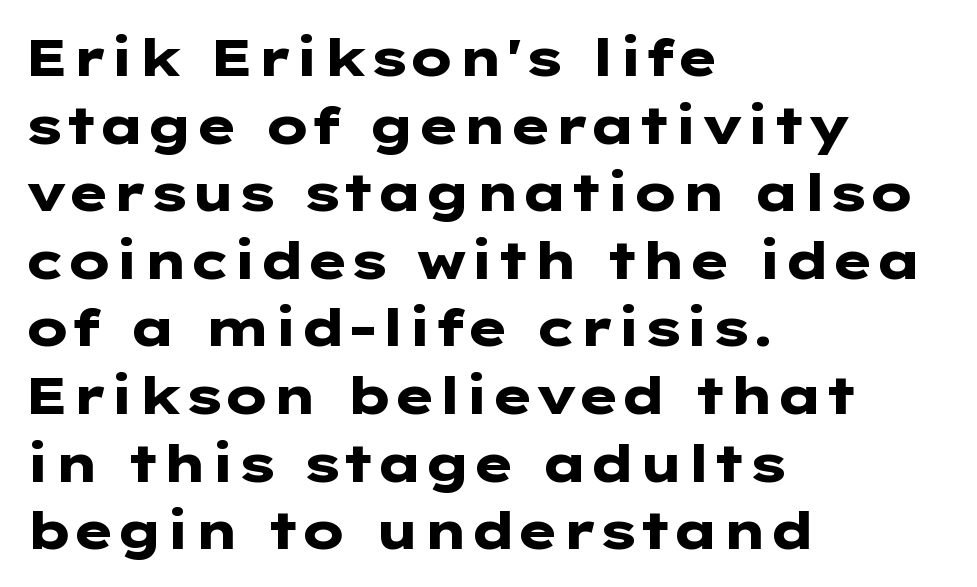
Q: Is the text bold? A: Yes.
Q: Is the text italic (slanted)? A: No, it is upright.
Q: Is the typeface a serif or a sans-serif typeface? A: Sans-serif.
Q: Is the text underlined? A: No.
Q: How is the paragraph aligned? A: Left-aligned.
Q: Is the spacing between letters normal or unusually wide? A: Normal.
Q: Is the spacing between lines tight, normal or loose? A: Normal.
Q: Width (condensed, normal, or wide)? A: Wide.
Q: Stroke contrast? A: Low.
Q: x-height? A: Medium.
